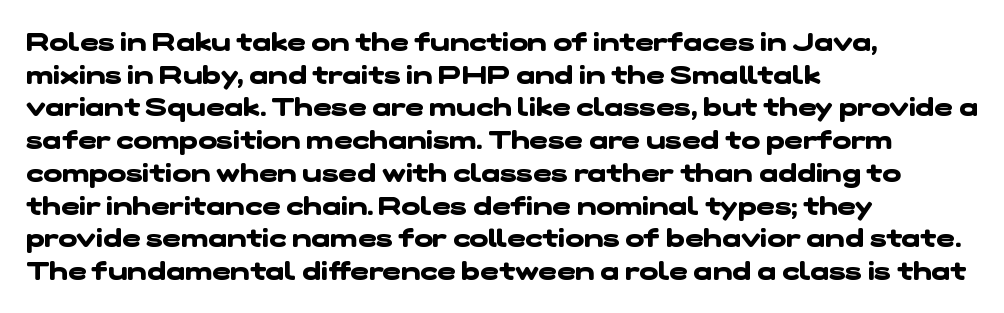
The image shows 25 px bold type; set left-aligned, normal line spacing (1.31x), normal letter spacing, not underlined.
